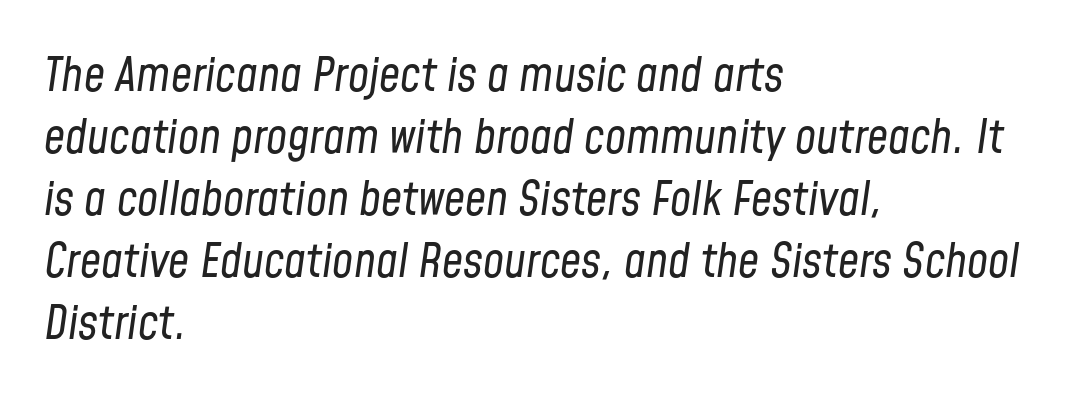
Rendered with sloped, italic letterforms. Weight: regular or lighter. A typesetter would call this leading conventional body-copy spacing. Underline: absent. The face used here is rendered with its standard letterfit.
